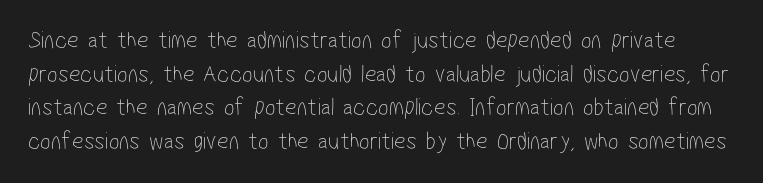
Q: Is the text bold? A: No.
Q: Is the text underlined? A: No.
Q: Is the spacing between letters normal or unusually wide? A: Normal.
Q: Is the spacing between lines tight, normal or loose? A: Normal.
